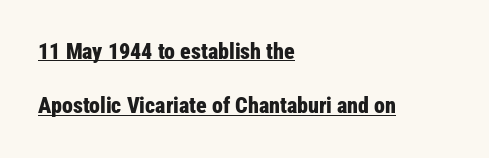
The image shows 22 px bold type, upright; set left-aligned, loose line spacing (2.46x), normal letter spacing, underlined.
